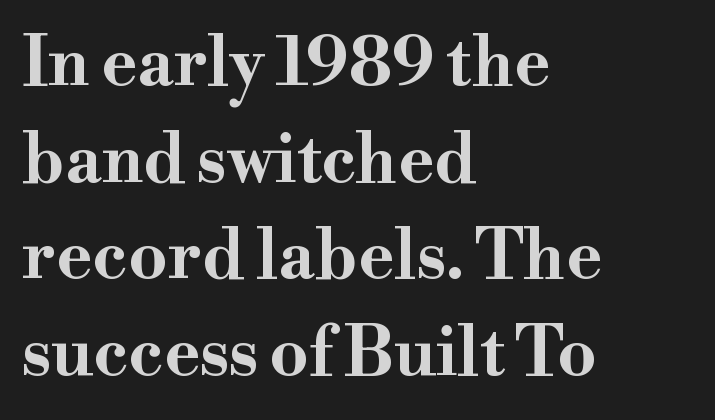
Q: Is the text bold? A: Yes.
Q: Is the text italic (slanted)? A: No, it is upright.
Q: Is the typeface a serif or a sans-serif typeface? A: Serif.
Q: Is the text underlined? A: No.
Q: How is the paragraph aligned? A: Left-aligned.
Q: Is the spacing between letters normal or unusually wide? A: Normal.
Q: Is the spacing between lines tight, normal or loose? A: Normal.
Q: Width (condensed, normal, or wide)? A: Wide.
Q: Stroke contrast? A: High.
Q: x-height? A: Small.
Q: Monospaced? A: No.
